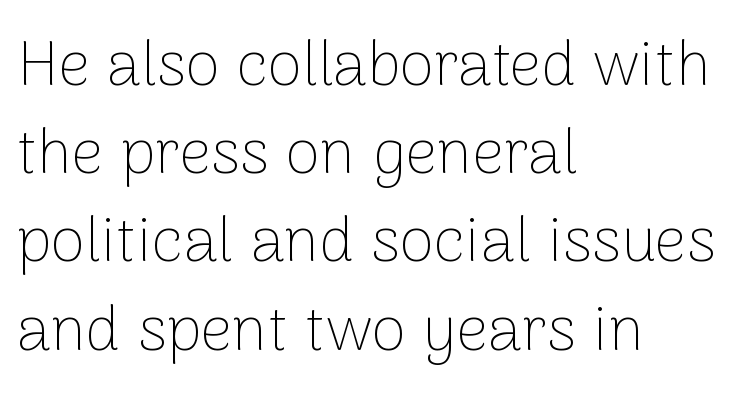
Q: Is the text bold? A: No.
Q: Is the text italic (slanted)? A: No, it is upright.
Q: Is the typeface a serif or a sans-serif typeface? A: Sans-serif.
Q: Is the text underlined? A: No.
Q: How is the paragraph aligned? A: Left-aligned.
Q: Is the spacing between letters normal or unusually wide? A: Normal.
Q: Is the spacing between lines tight, normal or loose? A: Normal.
Q: Width (condensed, normal, or wide)? A: Normal.
Q: Stroke contrast? A: Low.
Q: x-height? A: Medium.
Q: Monospaced? A: No.
